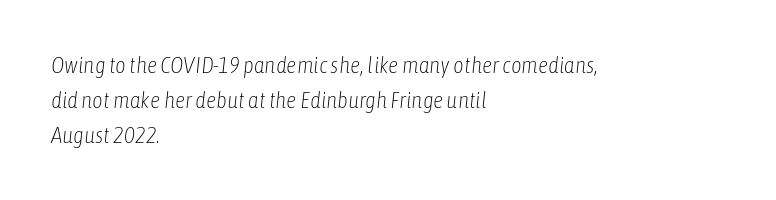
Q: Is the text bold? A: No.
Q: Is the text italic (slanted)? A: Yes, it leans right by about 6 degrees.
Q: Is the text underlined? A: No.
Q: How is the paragraph aligned? A: Left-aligned.
Q: Is the spacing between letters normal or unusually wide? A: Normal.
Q: Is the spacing between lines tight, normal or loose? A: Normal.
